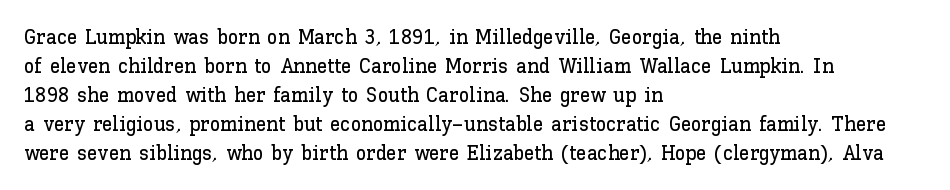
Does the leading feel generous? No, just average. Nobody touched the tracking dial on this one. This is the regular roman posture of the typeface. Visually the block forms a straight wall on the left and a jagged coastline on the right.
